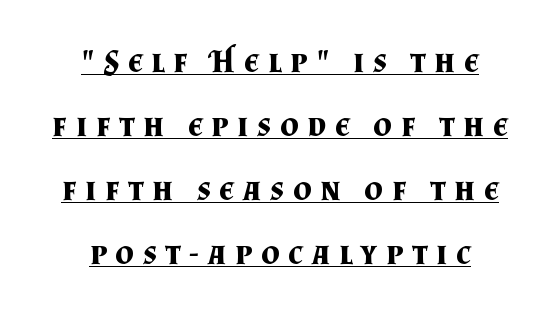
The image shows 32 px bold serif type, upright; set centered, loose line spacing (2.0x), unusually wide letter spacing (+0.28 em), underlined; medium stroke contrast and a small x-height.
